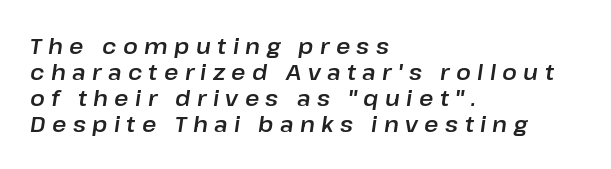
Does the copy run flush right? No — it runs flush left. The face used here is rendered with a markedly widened letterfit. When letters slant like this, we call the style italic. Check the space under the baseline: it is left empty.
